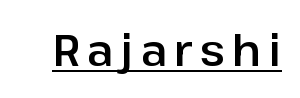
The image shows 43 px sans-serif type, upright; set underlined; low stroke contrast and a medium x-height.
